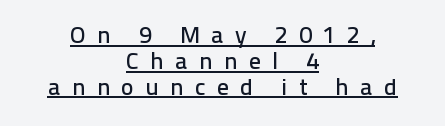
The image shows 24 px text type, upright; set centered, tight line spacing (1.08x), unusually wide letter spacing (+0.47 em), underlined.
